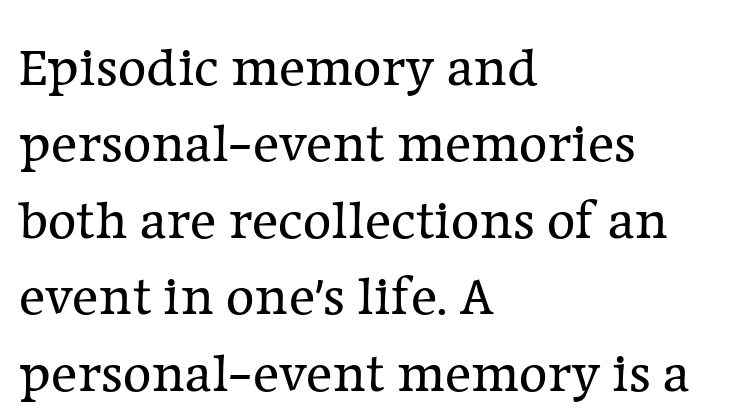
Q: Is the text bold? A: No.
Q: Is the text italic (slanted)? A: No, it is upright.
Q: Is the typeface a serif or a sans-serif typeface? A: Serif.
Q: Is the text underlined? A: No.
Q: How is the paragraph aligned? A: Left-aligned.
Q: Is the spacing between letters normal or unusually wide? A: Normal.
Q: Is the spacing between lines tight, normal or loose? A: Normal.
Q: Width (condensed, normal, or wide)? A: Normal.
Q: Stroke contrast? A: Low.
Q: x-height? A: Medium.
Q: Monospaced? A: No.
